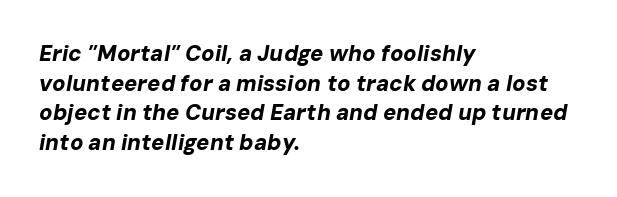
Every character sits at an angle, as italics do. Compared with typical paragraphs, the rows here are spaced about the same. Line starts are locked; line ends wander. Standard letterfit; no display-style spreading of the glyphs.
